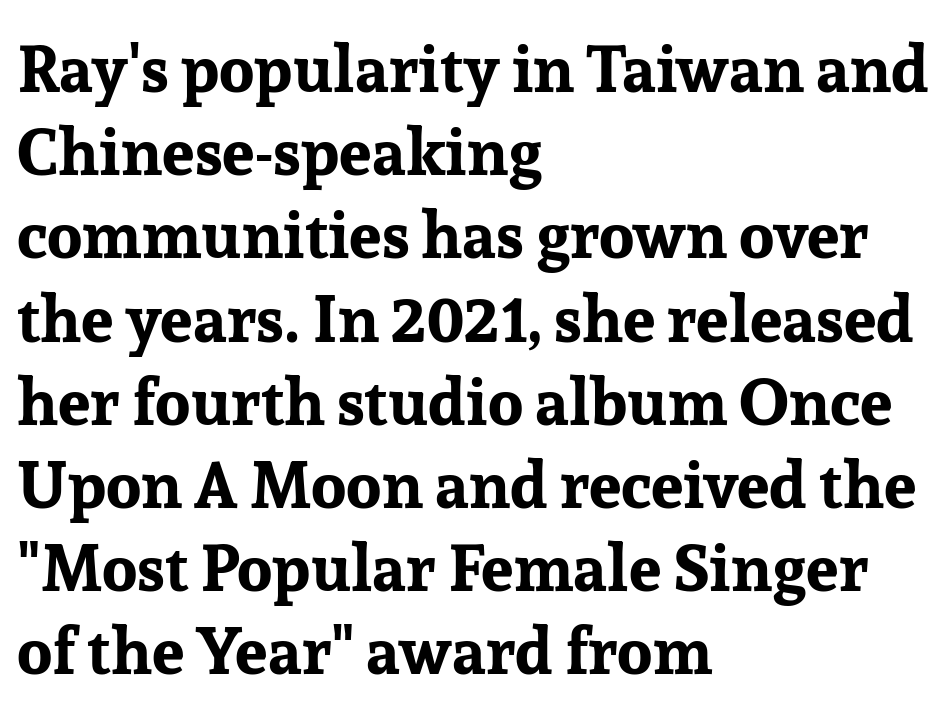
The image shows 65 px bold serif type, upright; set left-aligned, normal line spacing (1.28x), normal letter spacing, not underlined; low stroke contrast and a medium x-height.
